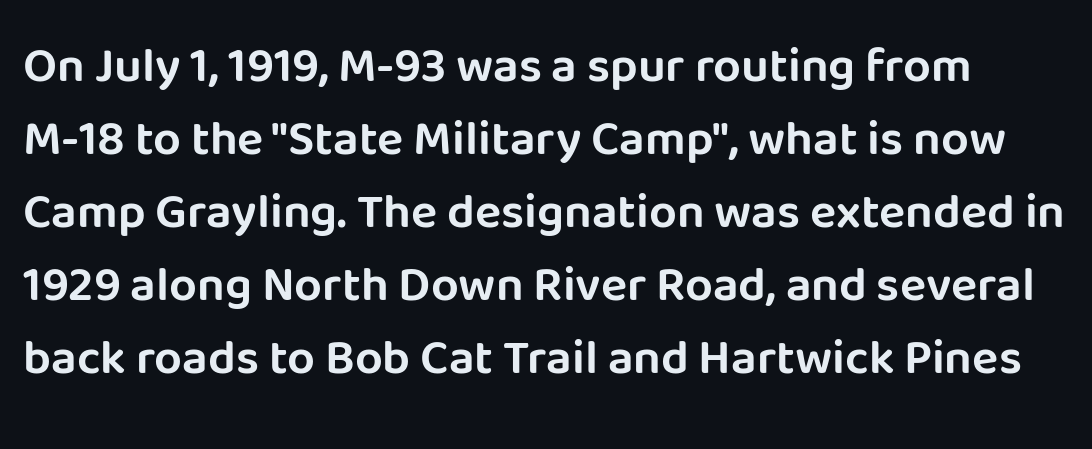
The image shows 49 px sans-serif type, upright; set normal line spacing (1.49x), normal letter spacing, not underlined; low stroke contrast and a large x-height.
